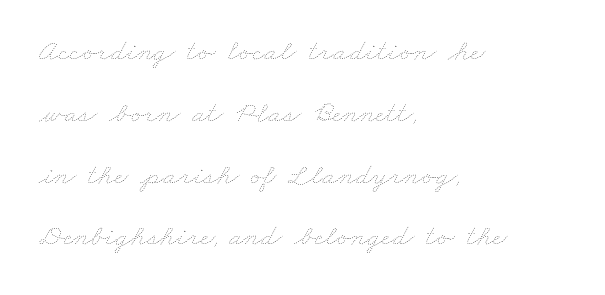
{"bold": "no", "weight": "thin", "width": "wide", "stroke_contrast": "low", "x_height": "small", "monospaced": "no", "underline": "no", "align": "left", "line_spacing": "loose", "line_spacing_ratio": 2.06, "letter_spacing": "normal", "letter_spacing_em": 0.0, "glyph_px": 30}
